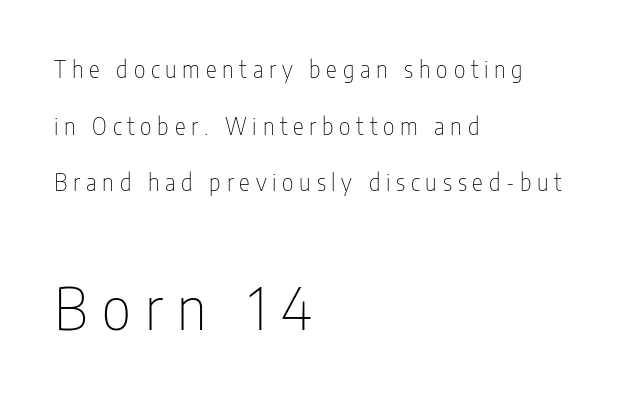
Q: Is the text bold? A: No.
Q: Is the text italic (slanted)? A: No, it is upright.
Q: Is the typeface a serif or a sans-serif typeface? A: Sans-serif.
Q: Is the text underlined? A: No.
Q: How is the paragraph aligned? A: Left-aligned.
Q: Is the spacing between letters normal or unusually wide? A: Unusually wide.
Q: Is the spacing between lines tight, normal or loose? A: Loose.
Q: Which block of text is set in a larger size, the first (top) or the second (bottom)? A: The second (bottom) one.
Q: Width (condensed, normal, or wide)? A: Condensed.
Q: Stroke contrast? A: Low.
Q: x-height? A: Medium.
Q: Monospaced? A: No.
